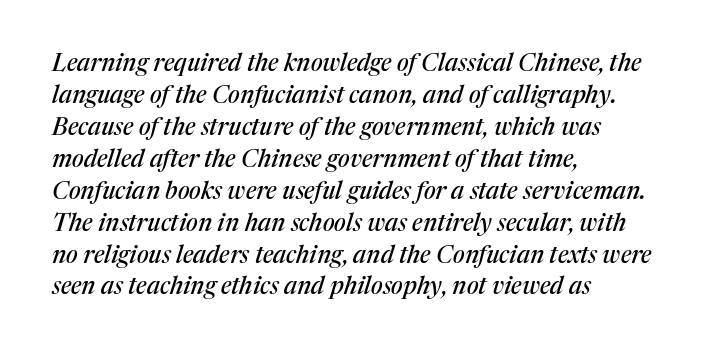
This is oblique type, the kind used for emphasis or titles. The rows are spaced the way most documents space them. All the whitespace from short lines collects on the right. Rule under the text: the space is simply empty. The tracking reads as untouched default to a designer's eye.
